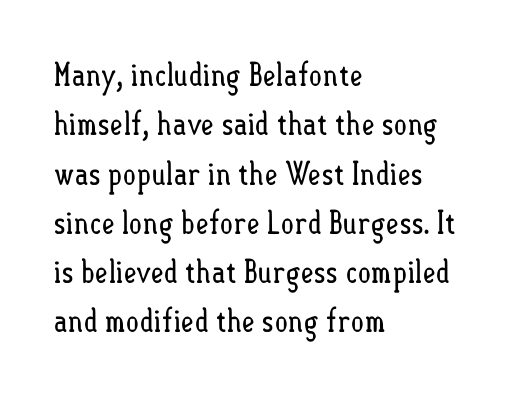
{"italic": "no", "bold": "no", "weight": "regular", "width": "condensed", "stroke_contrast": "low", "x_height": "small", "monospaced": "no", "underline": "no", "align": "left", "line_spacing": "normal", "line_spacing_ratio": 1.54, "letter_spacing": "normal", "letter_spacing_em": 0.0, "glyph_px": 32}
